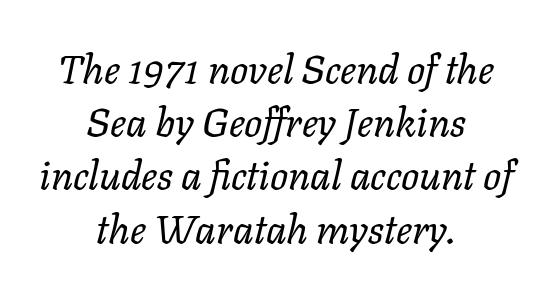
The image shows 40 px regular-weight type, italic (leaning right); set centered, normal line spacing (1.33x), normal letter spacing, not underlined; low stroke contrast and a medium x-height.
